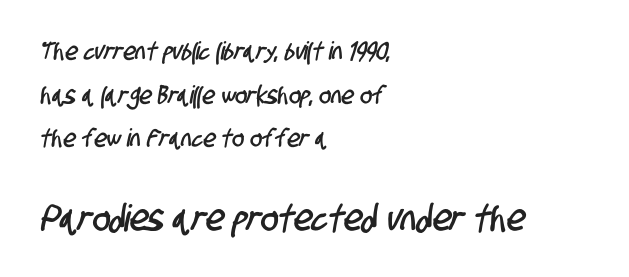
There is no visible air inserted between adjacent glyphs. Serifs: no, the terminals of the letterforms are clean. Is this a fixed-width face? No — the glyphs have proportional, varying widths. The baseline area is clear. Which of the two is more prominent by size? The second, at the bottom.
